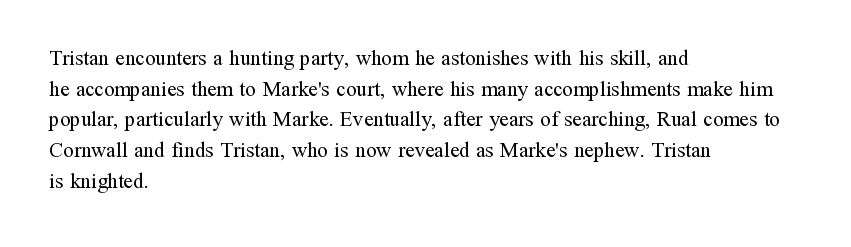
The strip under each line holds only bare page. The lines in this sample share a left origin and differ only in where they stop. The block of text has a typical density, with ordinary space between rows. A typesetter would call this zero additional tracking. Each stroke keeps to a modest, everyday thickness or less. Style check: upright.
